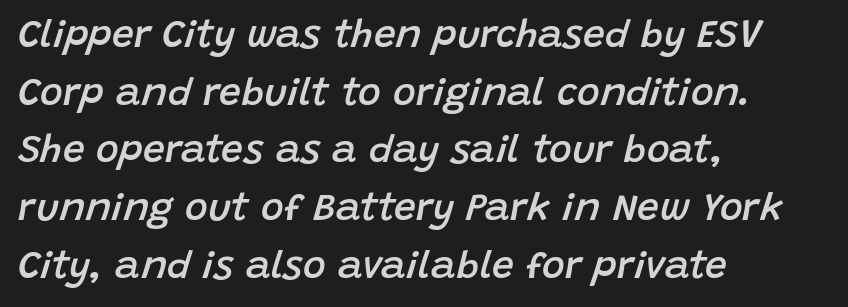
A student would call this left alignment; a typographer would say flush left, rag right. Quick note: interline space is typical. The glyphs have the mass of a demibold cut, below bold. The gaps between neighbouring characters are ordinary and unremarkable.
